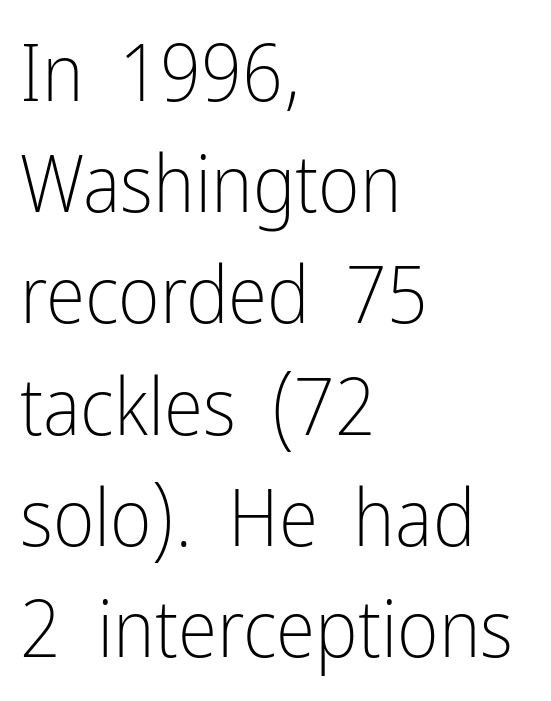
A quiet, ordinary-to-light weight characterises the typeface. The vertical gap from one line to the next is medium. The gaps between neighbouring characters are ordinary and unremarkable. Alignment: flush left. No italicization has been applied; the sample stays upright.
